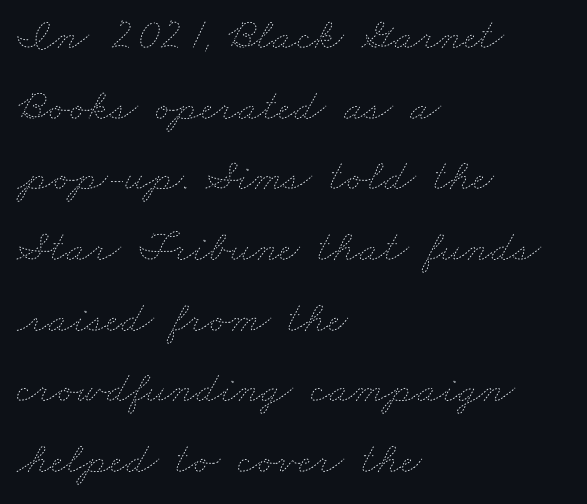
The image shows 45 px thin, wide type; set left-aligned, normal line spacing (1.57x), normal letter spacing, not underlined; low stroke contrast and a small x-height.
